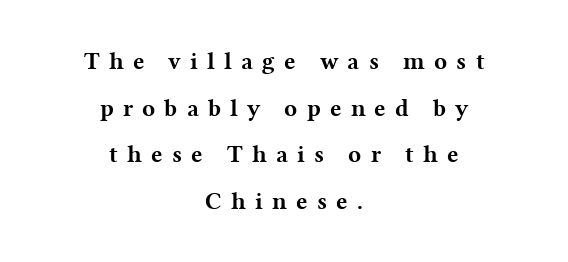
Q: Is the text bold? A: Yes.
Q: Is the text italic (slanted)? A: No, it is upright.
Q: Is the text underlined? A: No.
Q: How is the paragraph aligned? A: Centered.
Q: Is the spacing between letters normal or unusually wide? A: Unusually wide.
Q: Is the spacing between lines tight, normal or loose? A: Loose.
